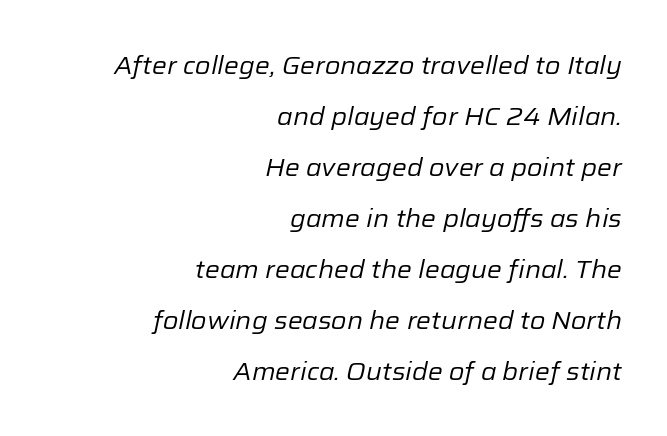
How are the letters spaced? Ordinarily, with no added tracking. The strip under each line holds only bare page. These lines stack with their right ends in a neat column. This is not heavy type; no bold has been used. You could fit nearly another row in the gap between these rows. Compared with ordinary roman type, these characters are visibly tilted.
